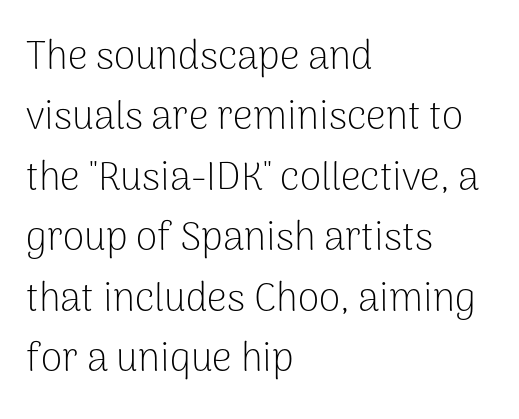
{"serif": "no", "italic": "no", "bold": "no", "weight": "light", "width": "normal", "stroke_contrast": "low", "x_height": "medium", "monospaced": "no", "underline": "no", "align": "left", "line_spacing": "normal", "line_spacing_ratio": 1.55, "letter_spacing": "normal", "letter_spacing_em": 0.0, "glyph_px": 39}
